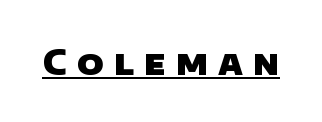
Q: Is the text bold? A: Yes.
Q: Is the typeface a serif or a sans-serif typeface? A: Sans-serif.
Q: Is the text underlined? A: Yes.
Q: Is the spacing between letters normal or unusually wide? A: Unusually wide.
Q: Width (condensed, normal, or wide)? A: Normal.
Q: Stroke contrast? A: Low.
Q: x-height? A: Large.
Q: Monospaced? A: No.
